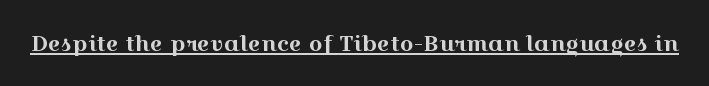
Compared with typical body copy, the letter spacing here is the same. Honestly, the underline is the first thing you notice here. No italicization has been applied; the sample stays upright.
